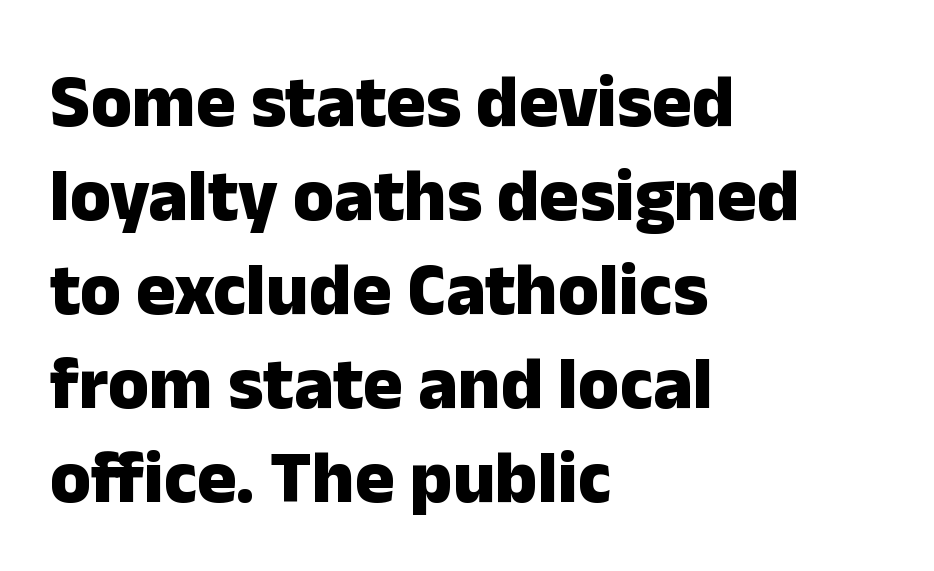
The image shows 74 px heavy sans-serif type, upright; set left-aligned, normal line spacing (1.27x), normal letter spacing, not underlined; low stroke contrast and a medium x-height.
